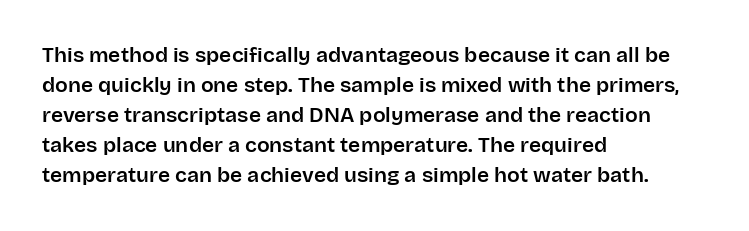
The image shows 21 px text type, upright; set left-aligned, normal line spacing (1.43x), normal letter spacing, not underlined.
